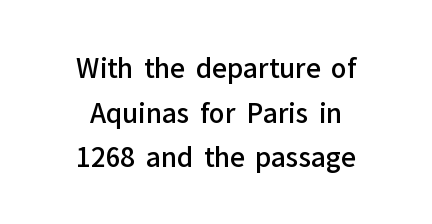
The image shows 26 px text type, upright; set centered, line spacing 1.72x, normal letter spacing, not underlined.
